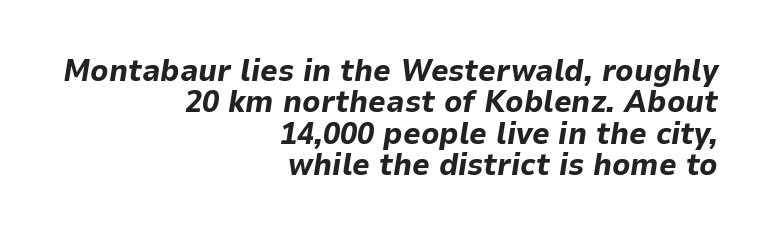
The image shows 31 px bold type, italic (leaning right); set right-aligned, tight line spacing (1.01x), normal letter spacing, not underlined; low stroke contrast and a medium x-height.
